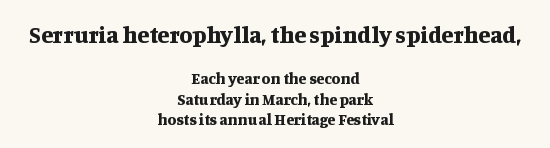
{"italic": "no", "bold": "yes", "underline": "no", "align": "center", "line_spacing": "normal", "line_spacing_ratio": 1.26, "letter_spacing": "normal", "letter_spacing_em": 0.0, "larger_block": "first", "size_ratio": 1.5, "glyph_px": 24}
